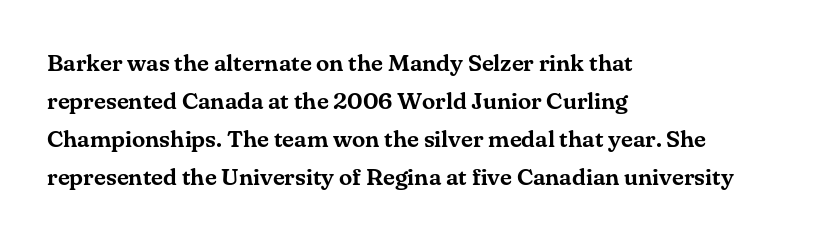
Q: Is the text italic (slanted)? A: No, it is upright.
Q: Is the text underlined? A: No.
Q: How is the paragraph aligned? A: Left-aligned.
Q: Is the spacing between letters normal or unusually wide? A: Normal.
Q: Is the spacing between lines tight, normal or loose? A: Normal.
